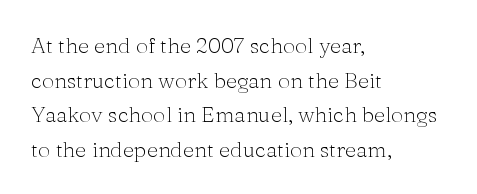
Q: Is the text bold? A: No.
Q: Is the text italic (slanted)? A: No, it is upright.
Q: Is the text underlined? A: No.
Q: How is the paragraph aligned? A: Left-aligned.
Q: Is the spacing between letters normal or unusually wide? A: Normal.
Q: Is the spacing between lines tight, normal or loose? A: Normal.
